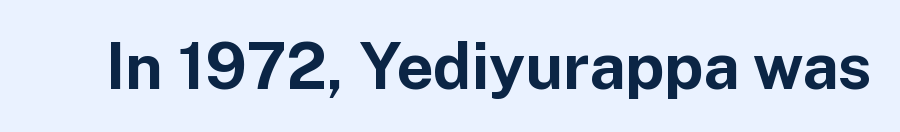
Q: Is the text bold? A: Yes.
Q: Is the text italic (slanted)? A: No, it is upright.
Q: Is the typeface a serif or a sans-serif typeface? A: Sans-serif.
Q: Is the text underlined? A: No.
Q: Is the spacing between letters normal or unusually wide? A: Normal.
Q: Width (condensed, normal, or wide)? A: Normal.
Q: Stroke contrast? A: Low.
Q: x-height? A: Medium.
Q: Monospaced? A: No.
